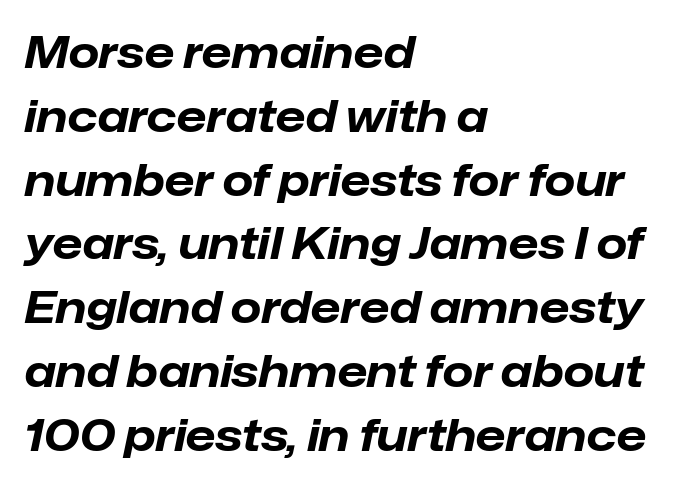
Q: Is the text bold? A: Yes.
Q: Is the text italic (slanted)? A: Yes, it leans right by about 12 degrees.
Q: Is the text underlined? A: No.
Q: How is the paragraph aligned? A: Left-aligned.
Q: Is the spacing between letters normal or unusually wide? A: Normal.
Q: Is the spacing between lines tight, normal or loose? A: Normal.
Q: Width (condensed, normal, or wide)? A: Normal.
Q: Stroke contrast? A: Low.
Q: x-height? A: Medium.
Q: Monospaced? A: No.
